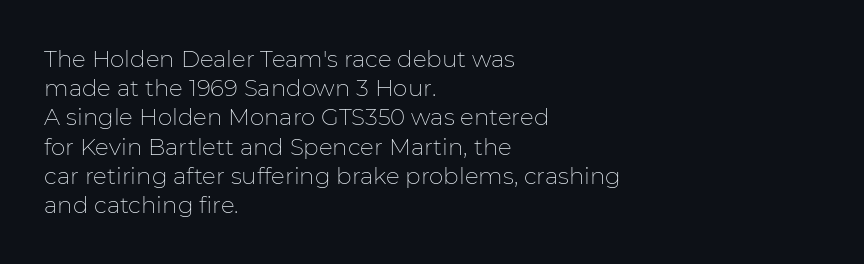
{"italic": "no", "bold": "no", "underline": "no", "align": "left", "line_spacing": "normal", "line_spacing_ratio": 1.27, "letter_spacing": "normal", "letter_spacing_em": 0.0, "glyph_px": 23}
